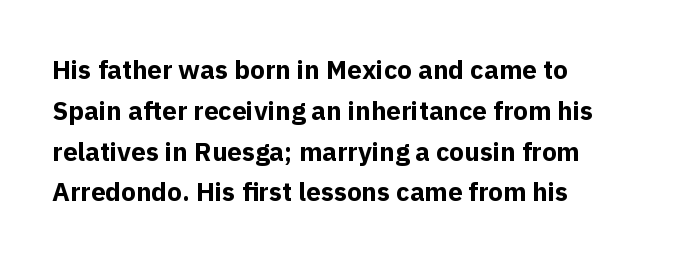
A dark, heavy texture on the line: the type is bold. Characters follow at the spacing the type designer built in. The designer left line spacing at the default. Unmarked baselines from the first word to the last. Posture: vertical.
